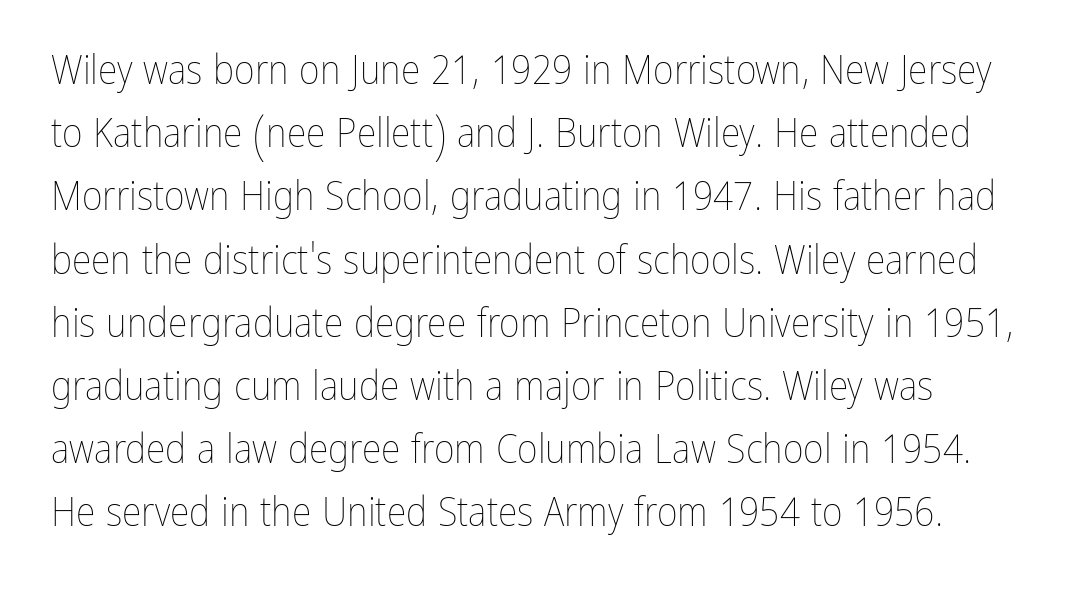
Q: Is the text bold? A: No.
Q: Is the text italic (slanted)? A: No, it is upright.
Q: Is the text underlined? A: No.
Q: Is the spacing between letters normal or unusually wide? A: Normal.
Q: Is the spacing between lines tight, normal or loose? A: Normal.
Q: Width (condensed, normal, or wide)? A: Condensed.
Q: Stroke contrast? A: Low.
Q: x-height? A: Medium.
Q: Monospaced? A: No.
